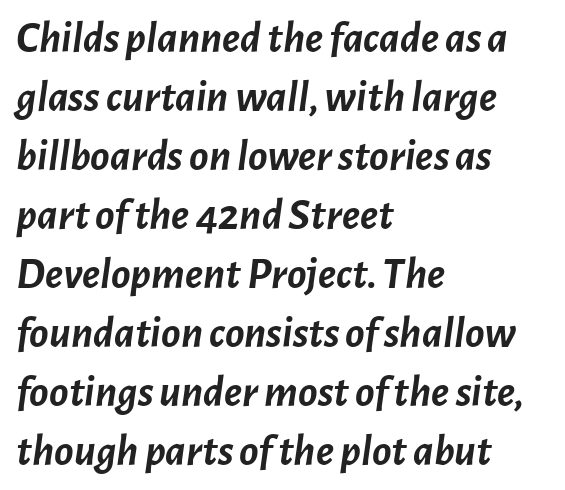
Proportional: the letters do not fall into vertical columns. Pretty heavy lettering here — definitely bold. When letters slant like this, we call the style italic. The typesetter chose a ragged-right arrangement here.
